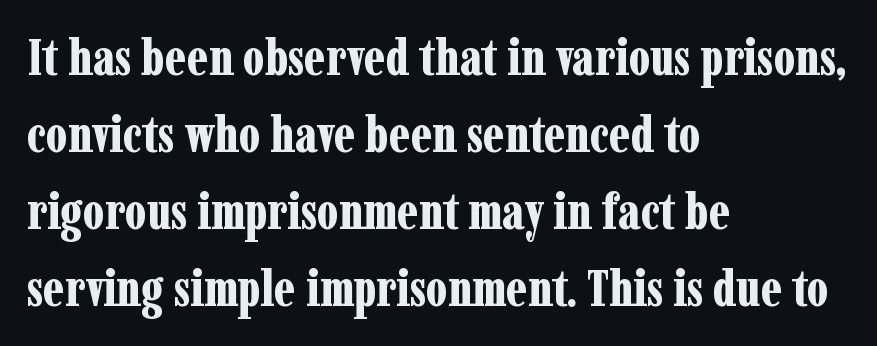
{"serif": "yes", "italic": "no", "bold": "yes", "weight": "bold", "width": "condensed", "stroke_contrast": "low", "x_height": "medium", "monospaced": "no", "underline": "no", "align": "left", "line_spacing": "normal", "line_spacing_ratio": 1.54, "letter_spacing": "normal", "letter_spacing_em": 0.0, "glyph_px": 50}
